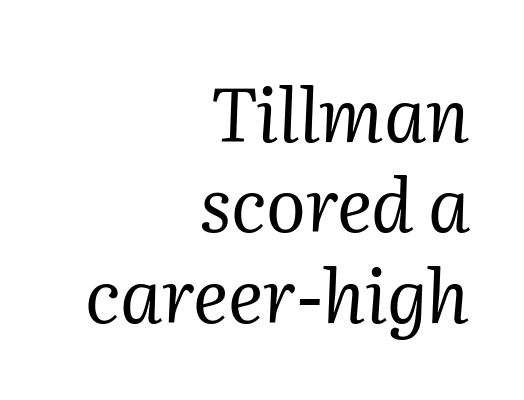
The cut favours lightness, reaching ordinary text weight at its darkest. A typesetter would call this proportional, since set widths differ per character. Every character sits at an angle, as italics do. Any mark beneath the type? The region is blank. Caption: standard tracking, unaltered. The characters display serif detailing at their extremities.
